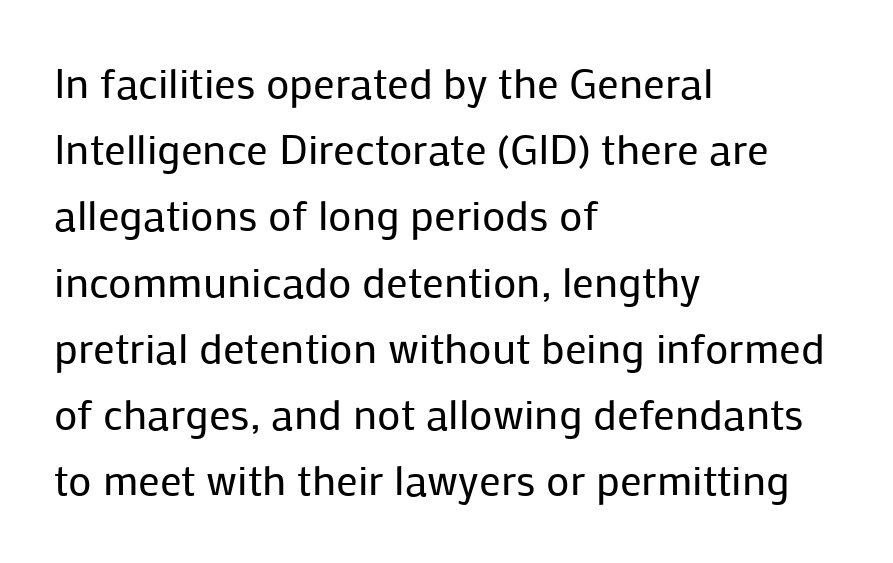
Q: Is the text bold? A: No.
Q: Is the text italic (slanted)? A: No, it is upright.
Q: Is the typeface a serif or a sans-serif typeface? A: Sans-serif.
Q: Is the text underlined? A: No.
Q: How is the paragraph aligned? A: Left-aligned.
Q: Is the spacing between letters normal or unusually wide? A: Normal.
Q: Is the spacing between lines tight, normal or loose? A: Normal.
Q: Width (condensed, normal, or wide)? A: Normal.
Q: Stroke contrast? A: Low.
Q: x-height? A: Medium.
Q: Monospaced? A: No.
